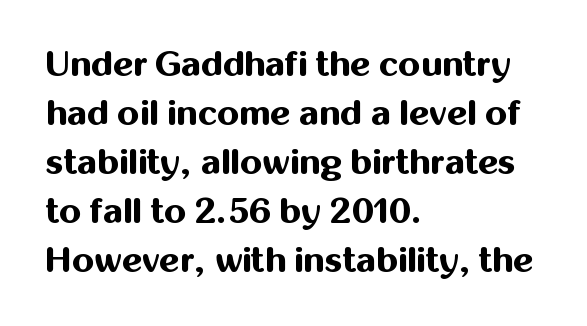
{"serif": "no", "italic": "no", "bold": "yes", "weight": "bold", "width": "normal", "stroke_contrast": "medium", "x_height": "medium", "monospaced": "no", "underline": "no", "align": "left", "line_spacing": "normal", "line_spacing_ratio": 1.4, "letter_spacing": "normal", "letter_spacing_em": 0.0, "glyph_px": 35}
